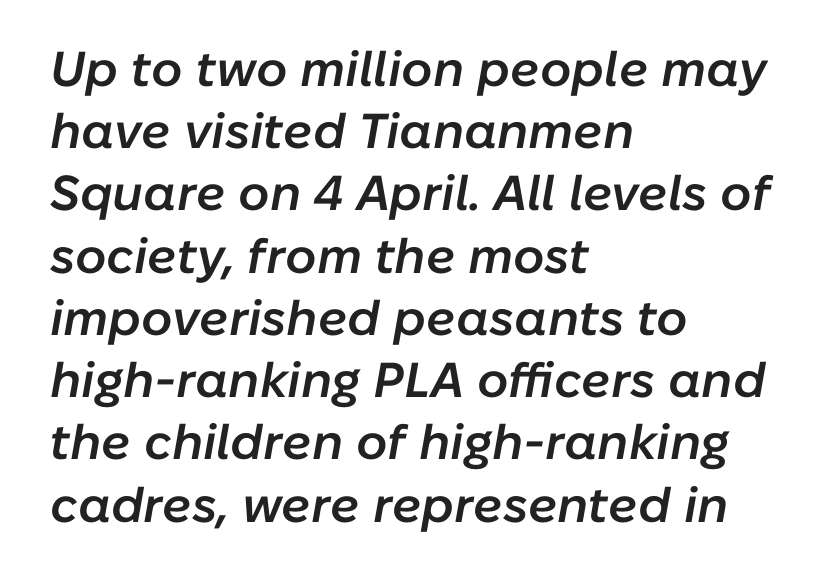
Weight check: semibold — heavier than regular, not quite bold. The baseline area is clear. Every character sits at an angle, as italics do. The text block is weighted toward the left margin, trailing off unevenly rightward. Glyph-to-glyph distance matches everyday printed text.
